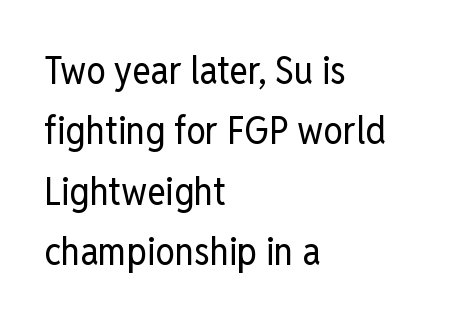
{"serif": "no", "italic": "no", "bold": "no", "weight": "regular", "width": "condensed", "stroke_contrast": "low", "x_height": "medium", "monospaced": "no", "underline": "no", "align": "left", "line_spacing": "normal", "line_spacing_ratio": 1.55, "letter_spacing": "normal", "letter_spacing_em": 0.0, "glyph_px": 39}
